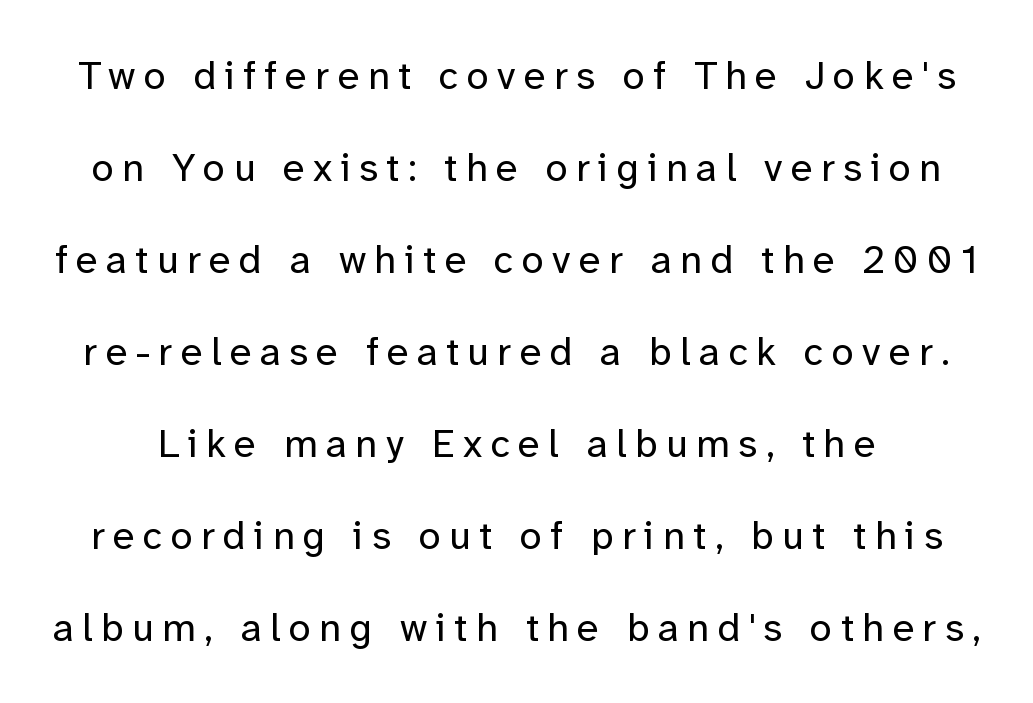
The image shows 40 px regular-weight sans-serif type, upright; set loose line spacing (2.3x), unusually wide letter spacing (+0.21 em), not underlined; low stroke contrast and a medium x-height.
